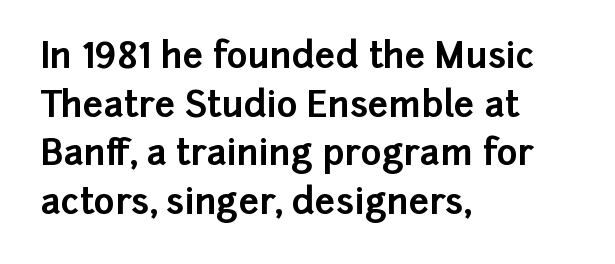
{"serif": "no", "italic": "no", "bold": "yes", "weight": "bold", "width": "normal", "stroke_contrast": "low", "x_height": "medium", "monospaced": "no", "underline": "no", "align": "left", "line_spacing": "normal", "line_spacing_ratio": 1.35, "letter_spacing": "normal", "letter_spacing_em": 0.0, "glyph_px": 36}
